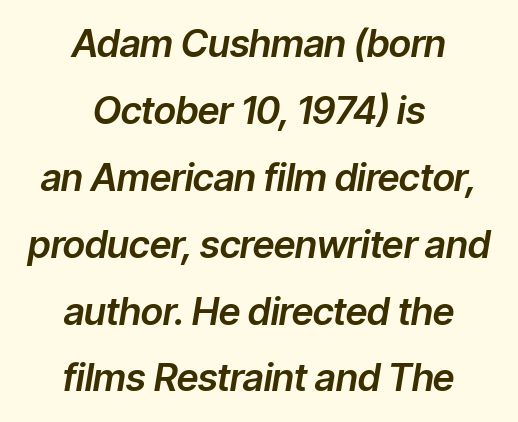
{"italic": "yes", "lean": "right", "slant_degrees": 9, "width": "normal", "stroke_contrast": "low", "x_height": "medium", "monospaced": "no", "underline": "no", "align": "center", "line_spacing_ratio": 1.76, "letter_spacing": "normal", "letter_spacing_em": 0.0, "glyph_px": 38}
